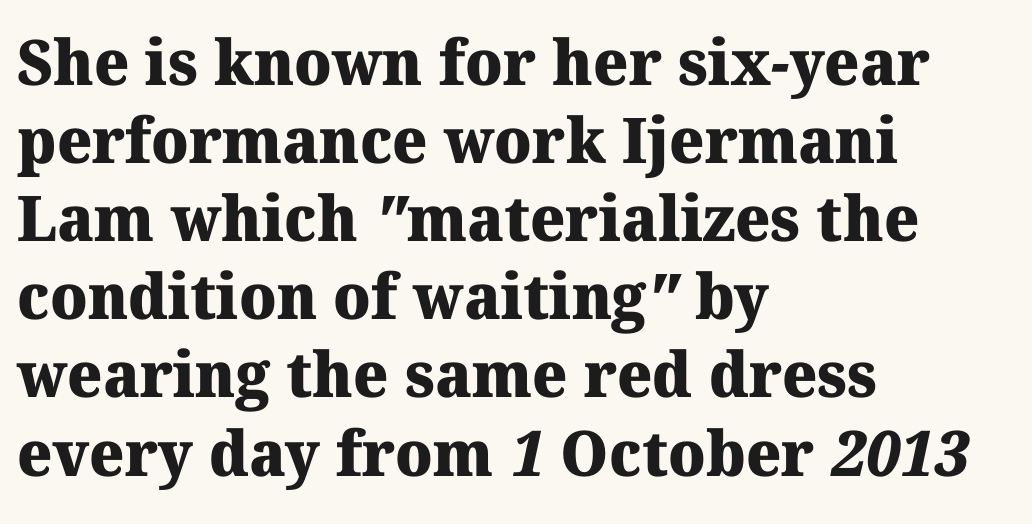
The gaps between neighbouring characters are ordinary and unremarkable. The space directly below the letters is spotless. Every letter is thick-stroked: bold, no question. Note the varied advance widths — an 'i' is clearly narrower than an 'm'. The compositor pushed each line to the left boundary. Check where the strokes stop: tiny serifs finish them off.
